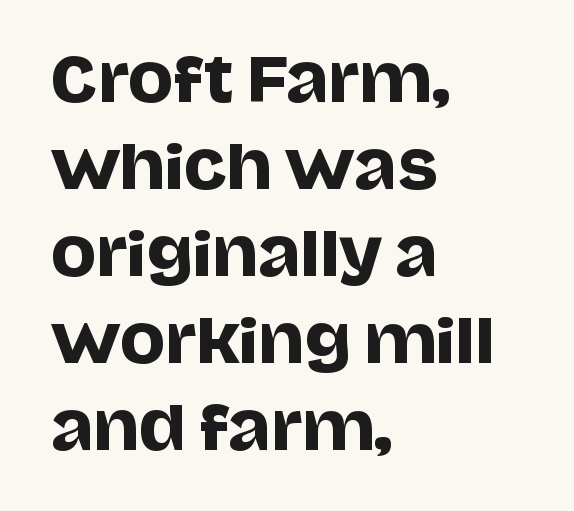
Q: Is the text italic (slanted)? A: No, it is upright.
Q: Is the typeface a serif or a sans-serif typeface? A: Sans-serif.
Q: Is the text underlined? A: No.
Q: How is the paragraph aligned? A: Left-aligned.
Q: Is the spacing between letters normal or unusually wide? A: Normal.
Q: Is the spacing between lines tight, normal or loose? A: Normal.
Q: Width (condensed, normal, or wide)? A: Normal.
Q: Stroke contrast? A: Low.
Q: x-height? A: Large.
Q: Monospaced? A: No.
